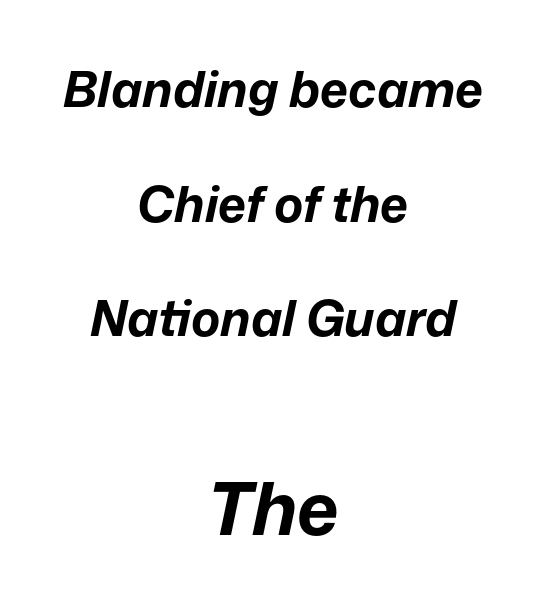
The image shows 73 px bold type, italic (leaning right); set centered, loose line spacing (2.34x), normal letter spacing, not underlined; the second (bottom) block is 1.49x larger; low stroke contrast and a medium x-height.
